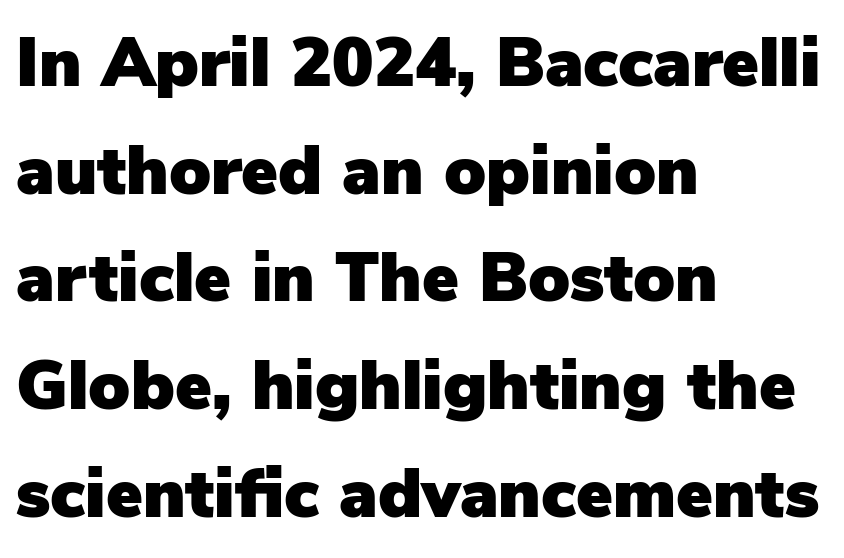
Q: Is the text italic (slanted)? A: No, it is upright.
Q: Is the typeface a serif or a sans-serif typeface? A: Sans-serif.
Q: Is the text underlined? A: No.
Q: How is the paragraph aligned? A: Left-aligned.
Q: Is the spacing between letters normal or unusually wide? A: Normal.
Q: Is the spacing between lines tight, normal or loose? A: Normal.
Q: Width (condensed, normal, or wide)? A: Normal.
Q: Stroke contrast? A: Low.
Q: x-height? A: Medium.
Q: Monospaced? A: No.
